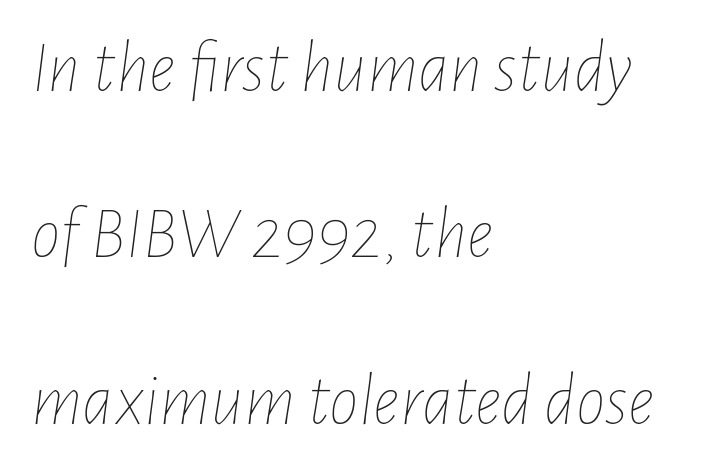
Characters are canted at an angle relative to the baseline's perpendicular. These lines are rendered in a variable-pitch font. The rendering keeps characters at their native spacing. A typesetter would call this leading open, well beyond the default. No word sits above an underline.
